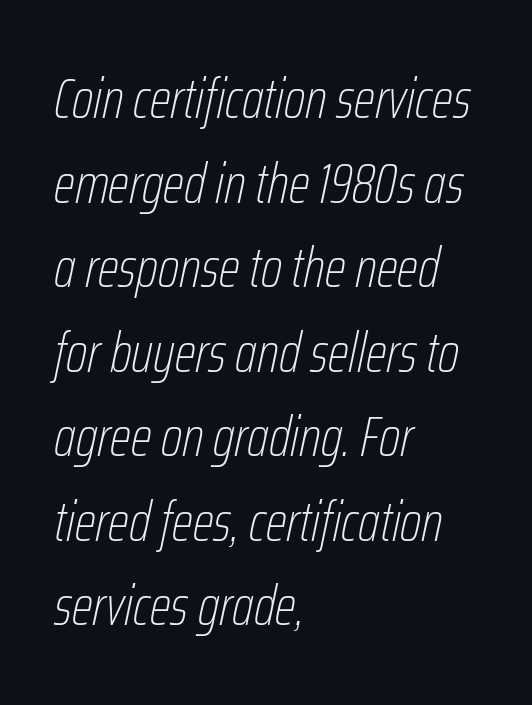
{"italic": "yes", "lean": "right", "slant_degrees": 12, "bold": "no", "weight": "thin", "width": "condensed", "stroke_contrast": "low", "x_height": "medium", "monospaced": "no", "underline": "no", "align": "left", "line_spacing": "normal", "line_spacing_ratio": 1.51, "letter_spacing": "normal", "letter_spacing_em": 0.0, "glyph_px": 56}
